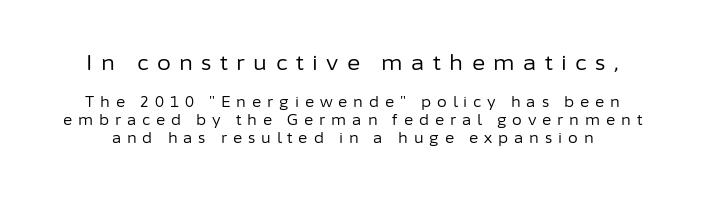
Q: Is the text bold? A: No.
Q: Is the text italic (slanted)? A: No, it is upright.
Q: Is the text underlined? A: No.
Q: Is the spacing between letters normal or unusually wide? A: Unusually wide.
Q: Is the spacing between lines tight, normal or loose? A: Normal.
Q: Which block of text is set in a larger size, the first (top) or the second (bottom)? A: The first (top) one.
